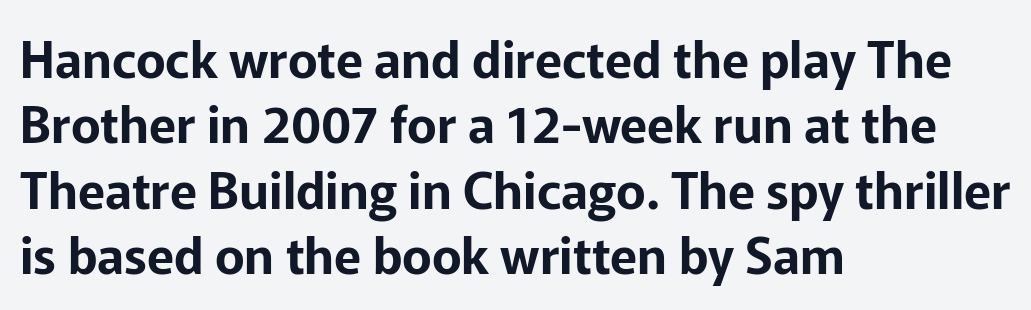
The image shows 50 px sans-serif type, upright; set left-aligned, normal line spacing (1.31x), normal letter spacing, not underlined; low stroke contrast and a medium x-height.
